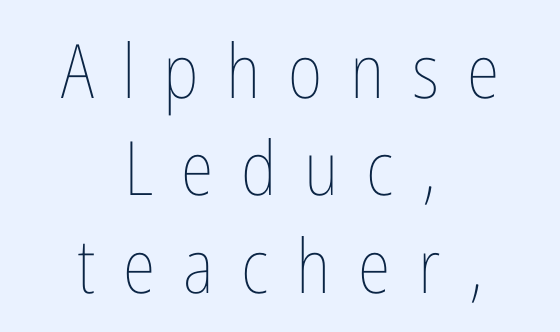
Letter spacing: wide. You can tell it's not italic because the verticals are truly vertical. The letters advance in unequal steps, a hallmark of proportional type. Does the leading feel generous? No, just average.
